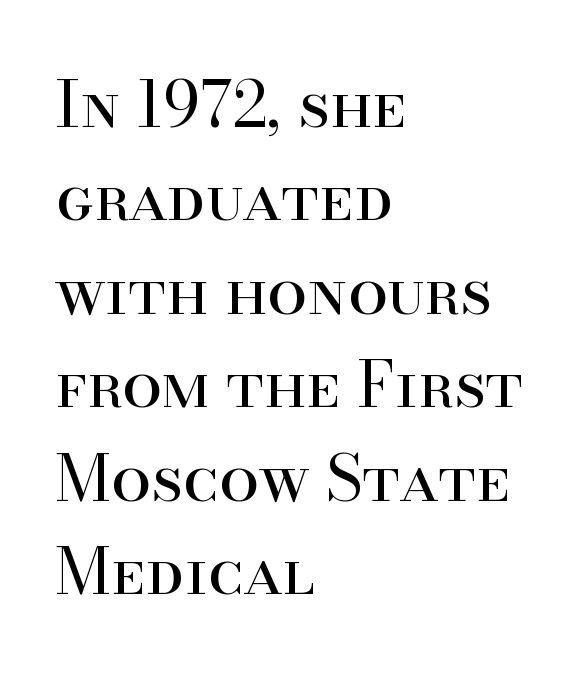
The type sits square on the baseline with zero lean. Unbolded letterforms with no extra heft. Leftover space on each line is placed entirely after the last word. Old-style or modern, the face here clearly has serifs.
